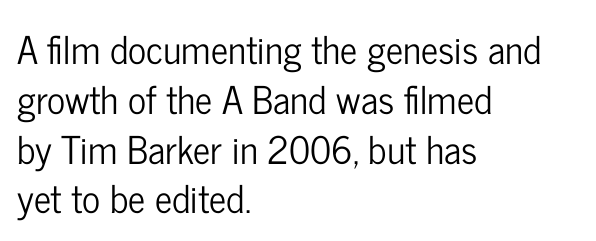
{"serif": "no", "italic": "no", "width": "condensed", "stroke_contrast": "low", "x_height": "medium", "monospaced": "no", "underline": "no", "align": "left", "line_spacing": "normal", "line_spacing_ratio": 1.31, "letter_spacing": "normal", "letter_spacing_em": 0.0, "glyph_px": 38}
